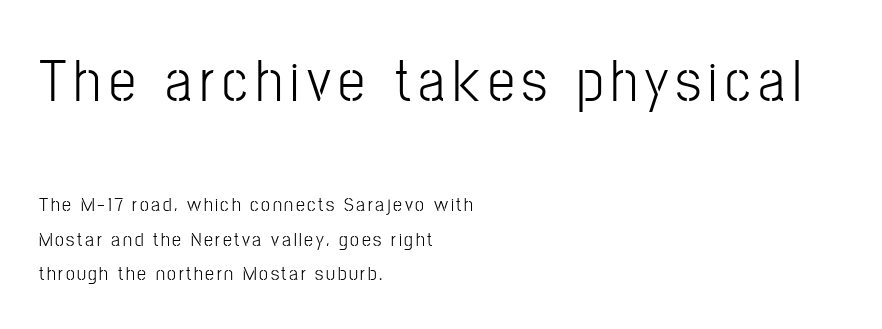
Q: Is the text bold? A: No.
Q: Is the text italic (slanted)? A: No, it is upright.
Q: Is the typeface a serif or a sans-serif typeface? A: Sans-serif.
Q: Is the text underlined? A: No.
Q: How is the paragraph aligned? A: Left-aligned.
Q: Which block of text is set in a larger size, the first (top) or the second (bottom)? A: The first (top) one.
Q: Width (condensed, normal, or wide)? A: Condensed.
Q: Stroke contrast? A: Low.
Q: x-height? A: Medium.
Q: Monospaced? A: No.
